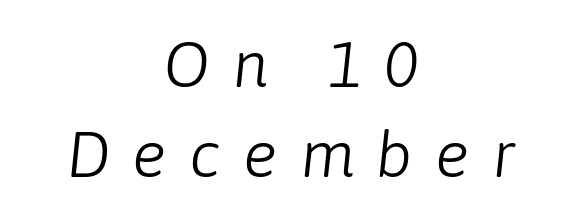
Q: Is the text bold? A: No.
Q: Is the text italic (slanted)? A: Yes, it leans right by about 6 degrees.
Q: Is the text underlined? A: No.
Q: How is the paragraph aligned? A: Centered.
Q: Is the spacing between letters normal or unusually wide? A: Unusually wide.
Q: Is the spacing between lines tight, normal or loose? A: Normal.
Q: Width (condensed, normal, or wide)? A: Normal.
Q: Stroke contrast? A: Low.
Q: x-height? A: Medium.
Q: Monospaced? A: No.
